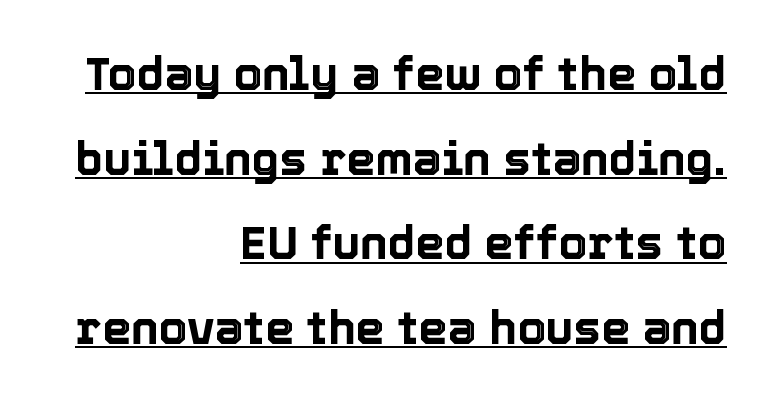
{"italic": "no", "width": "normal", "x_height": "medium", "monospaced": "no", "underline": "yes", "align": "right", "line_spacing_ratio": 1.84, "letter_spacing": "normal", "letter_spacing_em": 0.0, "glyph_px": 46}
